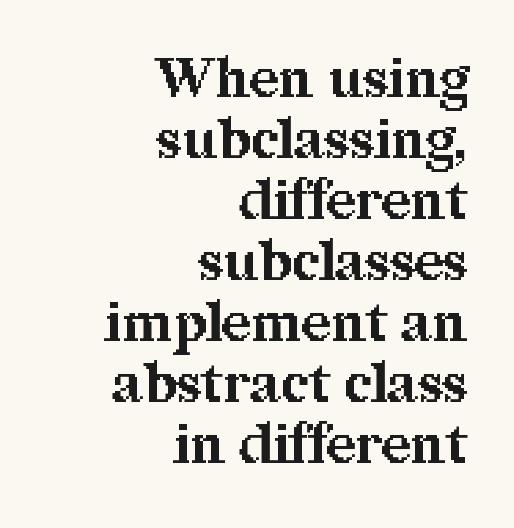
Q: Is the text bold? A: Yes.
Q: Is the text italic (slanted)? A: No, it is upright.
Q: Is the typeface a serif or a sans-serif typeface? A: Serif.
Q: Is the text underlined? A: No.
Q: How is the paragraph aligned? A: Right-aligned.
Q: Is the spacing between letters normal or unusually wide? A: Normal.
Q: Is the spacing between lines tight, normal or loose? A: Tight.
Q: Width (condensed, normal, or wide)? A: Normal.
Q: Stroke contrast? A: Medium.
Q: x-height? A: Medium.
Q: Monospaced? A: No.
